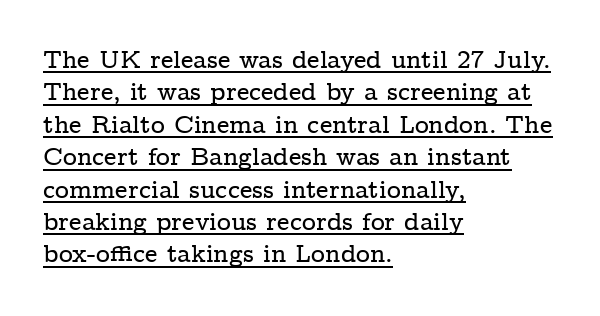
The image shows 24 px text type, upright; set left-aligned, normal line spacing (1.35x), normal letter spacing, underlined.
